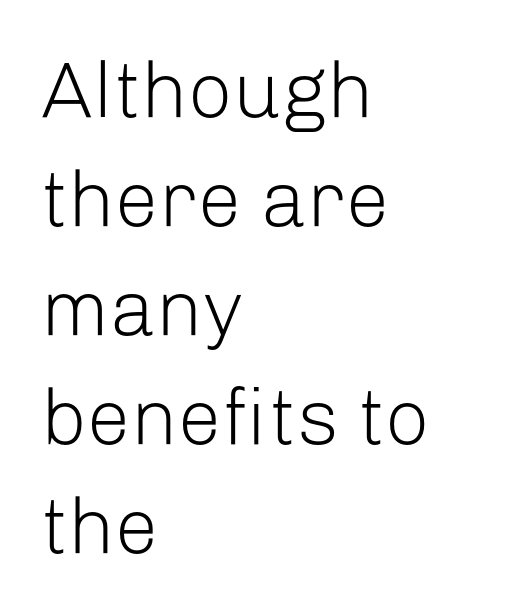
The image shows 79 px light sans-serif type, upright; set left-aligned, normal line spacing (1.38x), normal letter spacing, not underlined; low stroke contrast and a medium x-height.
